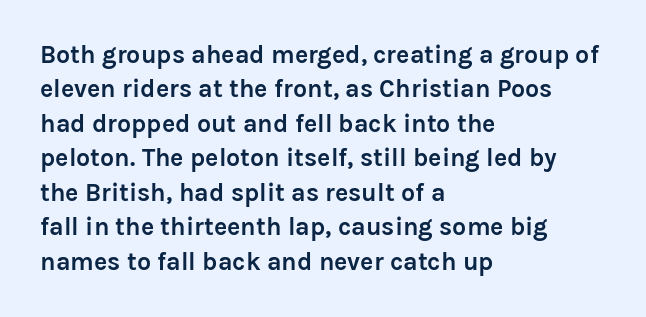
{"italic": "no", "bold": "yes", "underline": "no", "align": "left", "line_spacing": "normal", "line_spacing_ratio": 1.38, "letter_spacing": "normal", "letter_spacing_em": 0.0, "glyph_px": 25}
